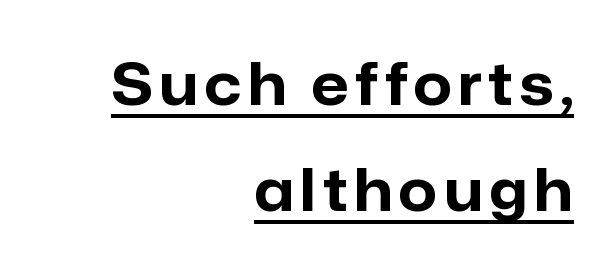
{"serif": "no", "italic": "no", "bold": "yes", "weight": "bold", "width": "normal", "stroke_contrast": "low", "x_height": "medium", "monospaced": "no", "underline": "yes", "align": "right", "line_spacing_ratio": 1.79, "glyph_px": 59}
